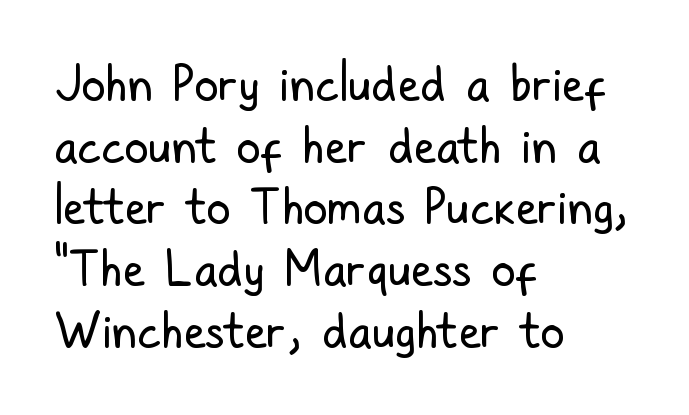
Rows of type keep a routine distance in the vertical direction. One-word summary of the alignment: left. Each word holds together tightly as a unit, with standard inter-letter gaps. The weight tops out at a normal text grade.
